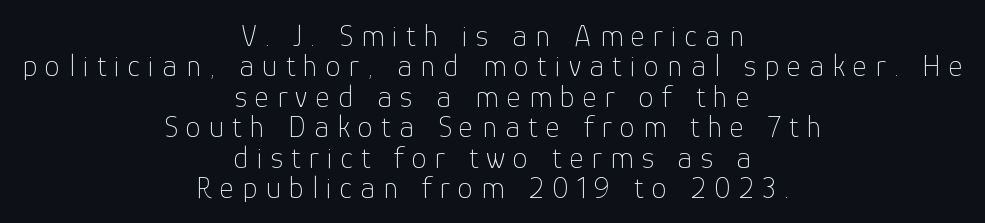
The image shows 31 px thin sans-serif type, upright; set centered, tight line spacing (0.98x), unusually wide letter spacing (+0.26 em), not underlined; low stroke contrast and a medium x-height.
